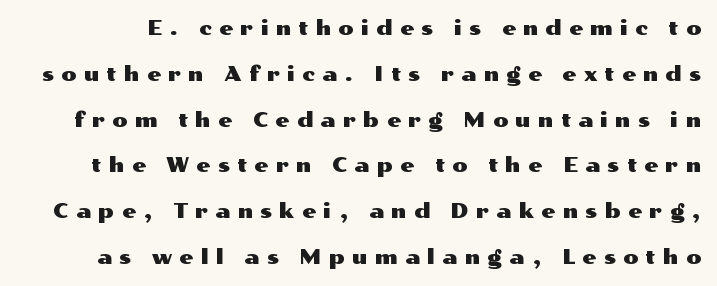
{"italic": "no", "underline": "no", "line_spacing": "loose", "line_spacing_ratio": 2.29, "letter_spacing": "wide", "letter_spacing_em": 0.36, "glyph_px": 20}
